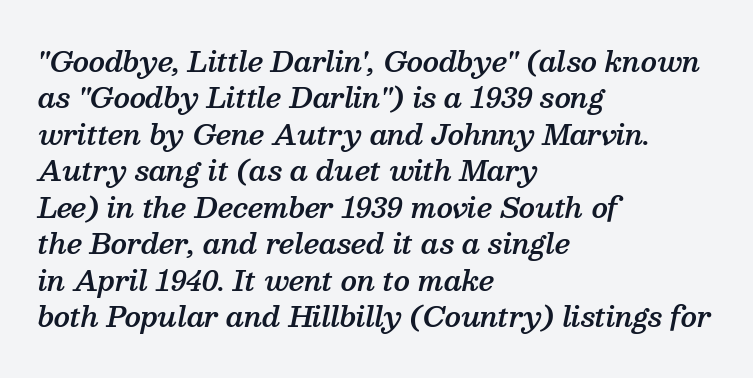
{"italic": "yes", "lean": "right", "slant_degrees": 13, "bold": "semi", "underline": "no", "align": "left", "line_spacing": "normal", "line_spacing_ratio": 1.35, "letter_spacing": "normal", "letter_spacing_em": 0.0, "glyph_px": 27}
